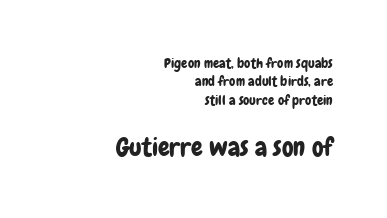
The text block is weighted toward the right margin, trailing off unevenly leftward. No italicization has been applied; the sample stays upright. The letters sit at their default tracking, neither squeezed nor spread. The composition opens small and finishes big.
